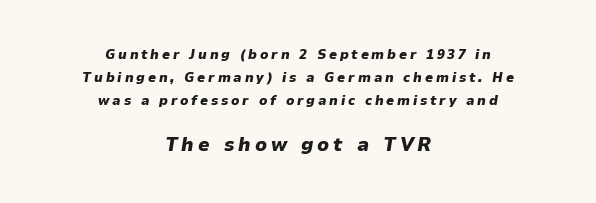
Q: Is the text bold? A: Yes.
Q: Is the text italic (slanted)? A: Yes, it leans right by about 9 degrees.
Q: Is the text underlined? A: No.
Q: How is the paragraph aligned? A: Centered.
Q: Is the spacing between letters normal or unusually wide? A: Unusually wide.
Q: Is the spacing between lines tight, normal or loose? A: Normal.
Q: Which block of text is set in a larger size, the first (top) or the second (bottom)? A: The second (bottom) one.
